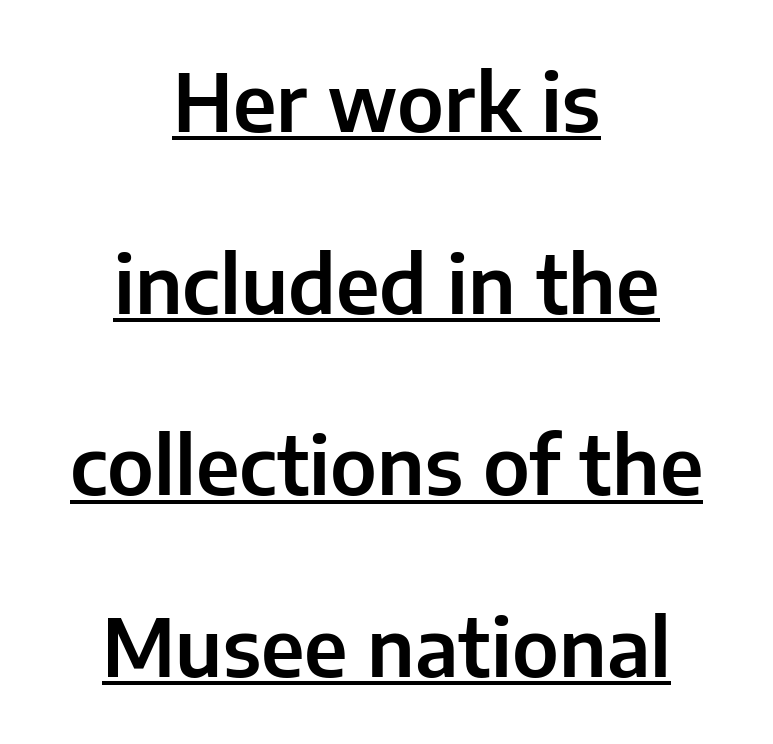
{"serif": "no", "italic": "no", "width": "normal", "stroke_contrast": "low", "x_height": "medium", "monospaced": "no", "underline": "yes", "align": "center", "line_spacing": "loose", "line_spacing_ratio": 2.27, "letter_spacing": "normal", "letter_spacing_em": 0.0, "glyph_px": 80}
